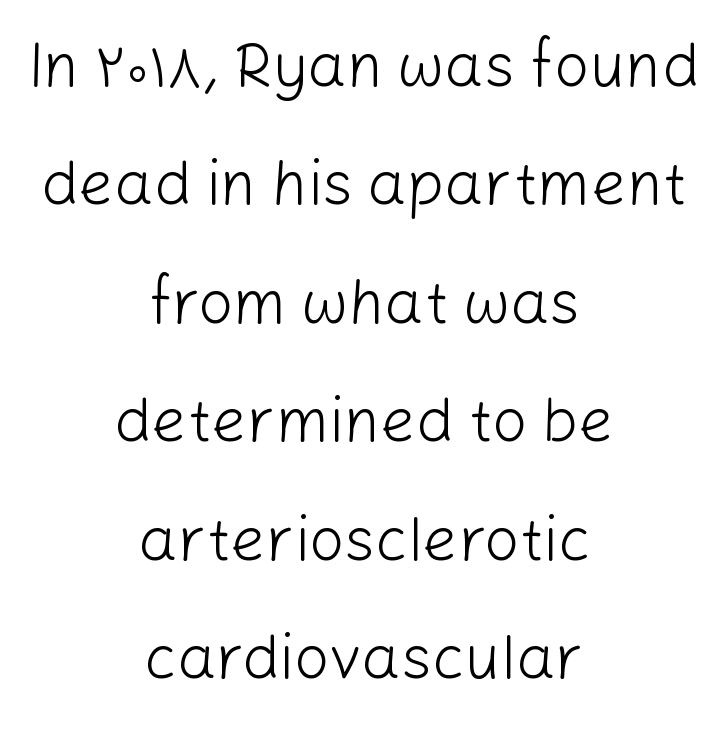
Q: Is the text bold? A: No.
Q: Is the text italic (slanted)? A: No, it is upright.
Q: Is the typeface a serif or a sans-serif typeface? A: Sans-serif.
Q: Is the text underlined? A: No.
Q: How is the paragraph aligned? A: Centered.
Q: Is the spacing between letters normal or unusually wide? A: Normal.
Q: Is the spacing between lines tight, normal or loose? A: Loose.
Q: Width (condensed, normal, or wide)? A: Normal.
Q: Stroke contrast? A: Low.
Q: x-height? A: Medium.
Q: Monospaced? A: No.
